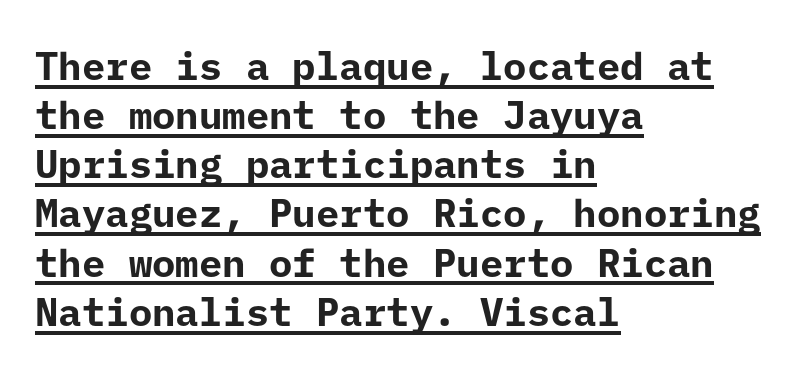
The image shows 39 px bold sans-serif type, upright; set left-aligned, normal line spacing (1.26x), normal letter spacing, underlined; low stroke contrast and a medium x-height.
